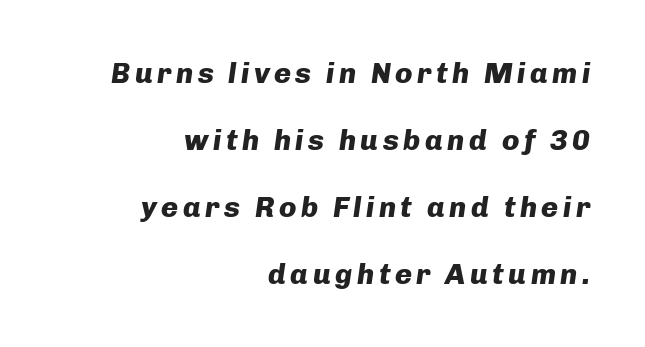
These lines are set flush right with a ragged left edge. Underline: absent. Does the lettering tilt? It does — this is italic. Varying glyph widths throughout — classic text-font behaviour. The strokes are fattened all the way to bold.
